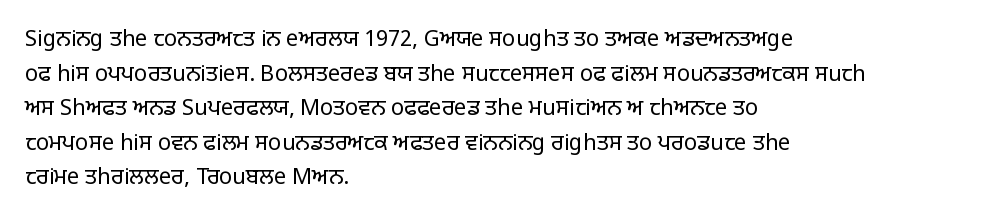
Q: Is the text bold? A: No.
Q: Is the text italic (slanted)? A: No, it is upright.
Q: Is the text underlined? A: No.
Q: How is the paragraph aligned? A: Left-aligned.
Q: Is the spacing between letters normal or unusually wide? A: Normal.
Q: Is the spacing between lines tight, normal or loose? A: Normal.
